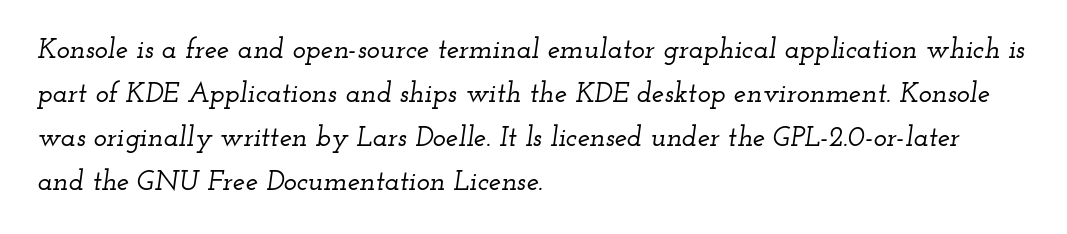
The image shows 28 px wide serif type, italic (leaning right); set left-aligned, normal line spacing (1.57x), normal letter spacing, not underlined; low stroke contrast and a small x-height.
